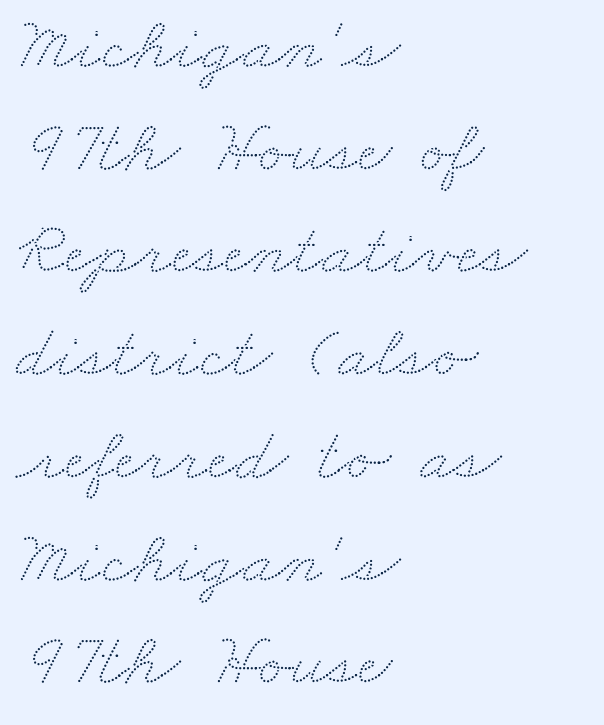
The image shows 75 px wide type; set left-aligned, normal line spacing (1.37x), normal letter spacing, not underlined; low stroke contrast and a small x-height.
